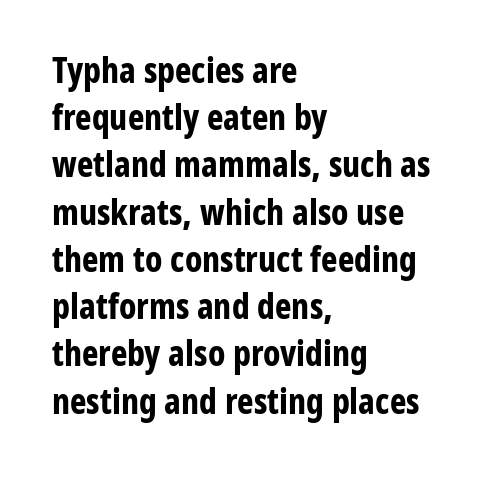
The image shows 35 px bold, condensed sans-serif type, upright; set left-aligned, normal line spacing (1.35x), normal letter spacing, not underlined; low stroke contrast and a medium x-height.
